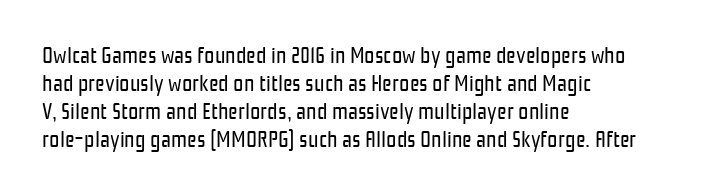
Q: Is the text bold? A: No.
Q: Is the text italic (slanted)? A: No, it is upright.
Q: Is the text underlined? A: No.
Q: How is the paragraph aligned? A: Left-aligned.
Q: Is the spacing between letters normal or unusually wide? A: Normal.
